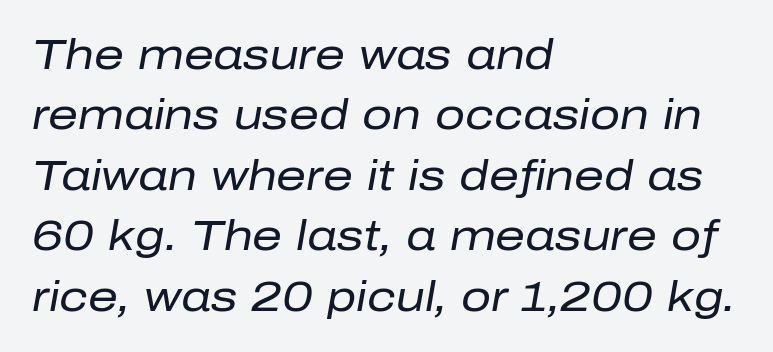
The image shows 42 px regular-weight type, italic (leaning right); set left-aligned, normal line spacing (1.44x), normal letter spacing, not underlined; low stroke contrast and a medium x-height.
